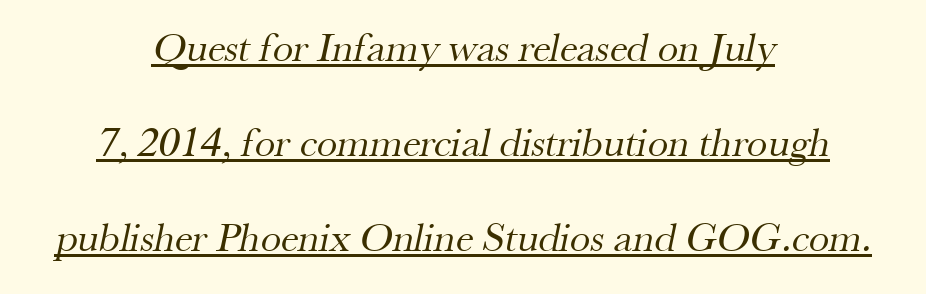
The image shows 41 px regular-weight serif type; set centered, loose line spacing (2.32x), normal letter spacing, underlined; medium stroke contrast and a small x-height.
